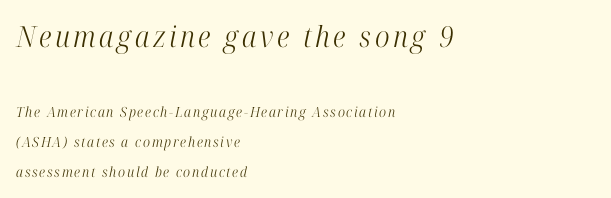
{"serif": "yes", "italic": "yes", "lean": "right", "slant_degrees": 12, "bold": "no", "weight": "light", "width": "condensed", "stroke_contrast": "high", "x_height": "medium", "monospaced": "no", "underline": "no", "align": "left", "line_spacing": "loose", "line_spacing_ratio": 2.15, "larger_block": "first", "size_ratio": 2.07, "glyph_px": 29}
